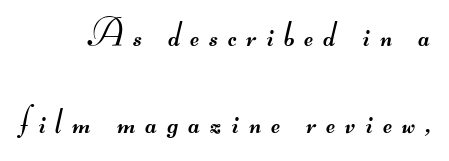
Q: Is the text bold? A: No.
Q: Is the typeface a serif or a sans-serif typeface? A: Sans-serif.
Q: Is the text underlined? A: No.
Q: How is the paragraph aligned? A: Right-aligned.
Q: Is the spacing between letters normal or unusually wide? A: Unusually wide.
Q: Is the spacing between lines tight, normal or loose? A: Loose.
Q: Width (condensed, normal, or wide)? A: Wide.
Q: Stroke contrast? A: Medium.
Q: Monospaced? A: No.
